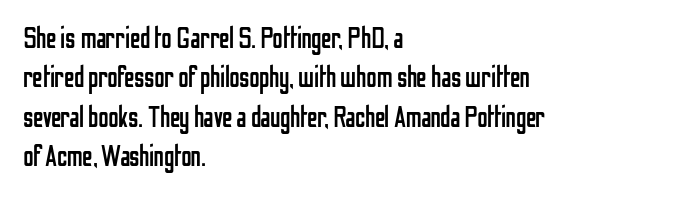
Q: Is the text bold? A: No.
Q: Is the text italic (slanted)? A: No, it is upright.
Q: Is the typeface a serif or a sans-serif typeface? A: Sans-serif.
Q: Is the text underlined? A: No.
Q: How is the paragraph aligned? A: Left-aligned.
Q: Is the spacing between letters normal or unusually wide? A: Normal.
Q: Is the spacing between lines tight, normal or loose? A: Normal.
Q: Width (condensed, normal, or wide)? A: Condensed.
Q: Stroke contrast? A: Low.
Q: x-height? A: Medium.
Q: Monospaced? A: No.
